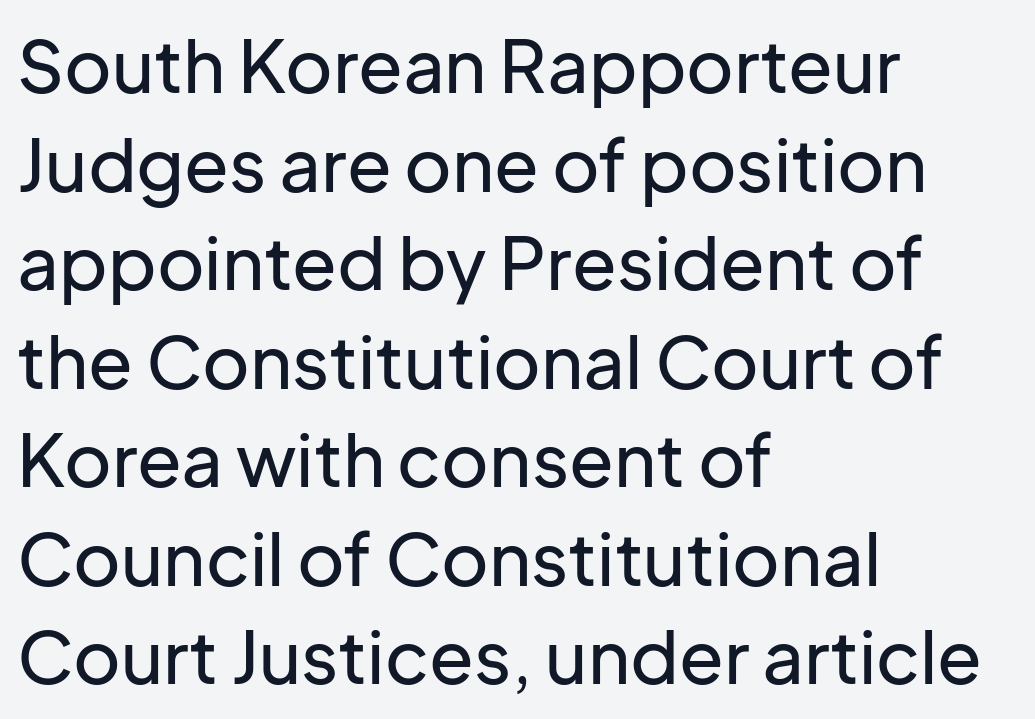
The image shows 73 px sans-serif type, upright; set left-aligned, normal line spacing (1.35x), normal letter spacing, not underlined; low stroke contrast and a medium x-height.
